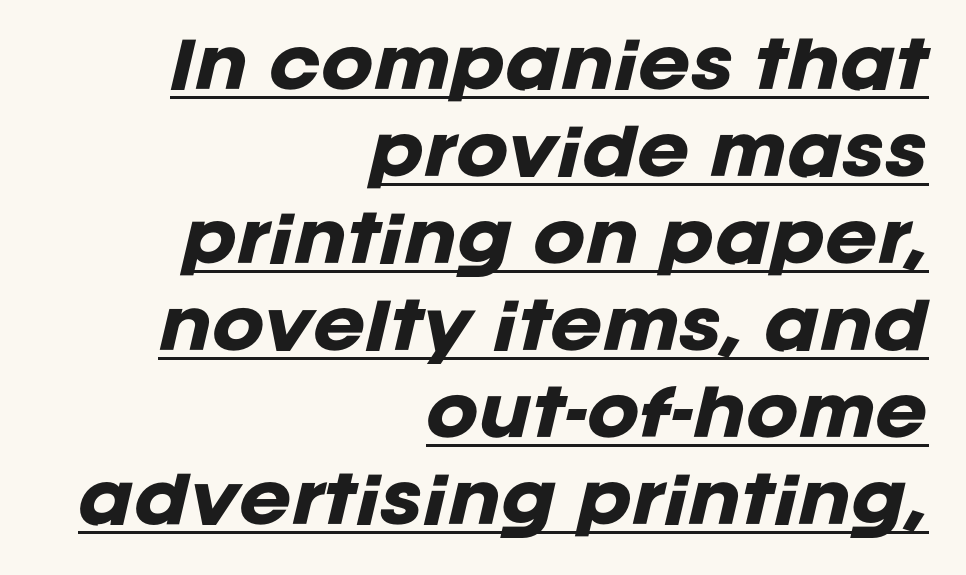
{"italic": "yes", "lean": "right", "slant_degrees": 12, "bold": "yes", "weight": "heavy", "width": "normal", "stroke_contrast": "low", "x_height": "large", "monospaced": "no", "underline": "yes", "align": "right", "line_spacing": "normal", "line_spacing_ratio": 1.38, "letter_spacing": "normal", "letter_spacing_em": 0.0, "glyph_px": 63}
